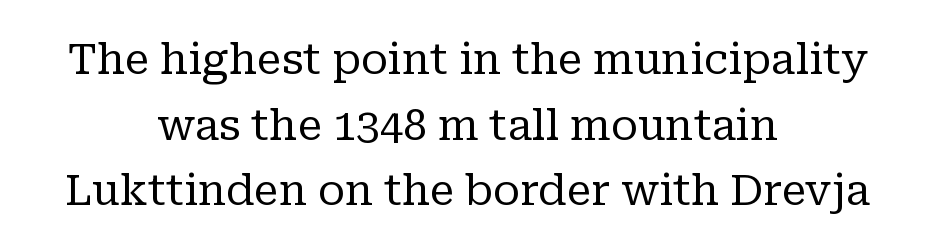
Q: Is the text bold? A: No.
Q: Is the text italic (slanted)? A: No, it is upright.
Q: Is the typeface a serif or a sans-serif typeface? A: Serif.
Q: Is the text underlined? A: No.
Q: How is the paragraph aligned? A: Centered.
Q: Is the spacing between letters normal or unusually wide? A: Normal.
Q: Is the spacing between lines tight, normal or loose? A: Normal.
Q: Width (condensed, normal, or wide)? A: Normal.
Q: Stroke contrast? A: Low.
Q: x-height? A: Medium.
Q: Monospaced? A: No.
